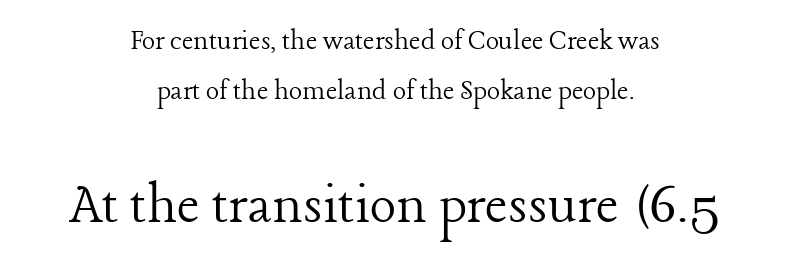
Q: Is the text bold? A: No.
Q: Is the text italic (slanted)? A: No, it is upright.
Q: Is the typeface a serif or a sans-serif typeface? A: Serif.
Q: Is the text underlined? A: No.
Q: How is the paragraph aligned? A: Centered.
Q: Is the spacing between letters normal or unusually wide? A: Normal.
Q: Is the spacing between lines tight, normal or loose? A: Normal.
Q: Which block of text is set in a larger size, the first (top) or the second (bottom)? A: The second (bottom) one.
Q: Width (condensed, normal, or wide)? A: Normal.
Q: Stroke contrast? A: Low.
Q: x-height? A: Medium.
Q: Monospaced? A: No.
